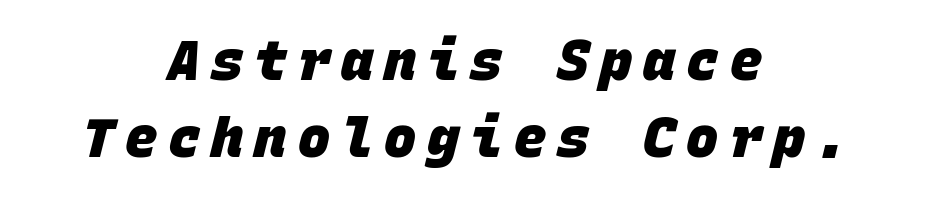
The image shows 54 px heavy sans-serif type, monospaced; set centered, normal line spacing (1.42x), unusually wide letter spacing (+0.2 em), not underlined; low stroke contrast and a large x-height.
